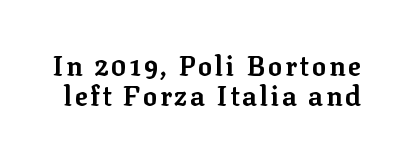
{"italic": "no", "bold": "yes", "underline": "no", "line_spacing": "tight", "line_spacing_ratio": 1.1, "glyph_px": 27}
